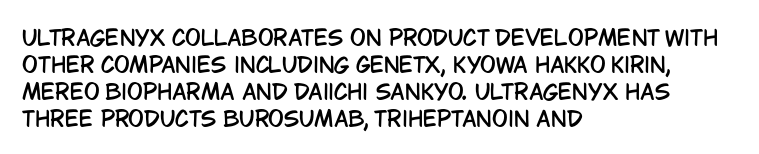
Q: Is the text italic (slanted)? A: No, it is upright.
Q: Is the text underlined? A: No.
Q: How is the paragraph aligned? A: Left-aligned.
Q: Is the spacing between letters normal or unusually wide? A: Normal.
Q: Is the spacing between lines tight, normal or loose? A: Normal.
